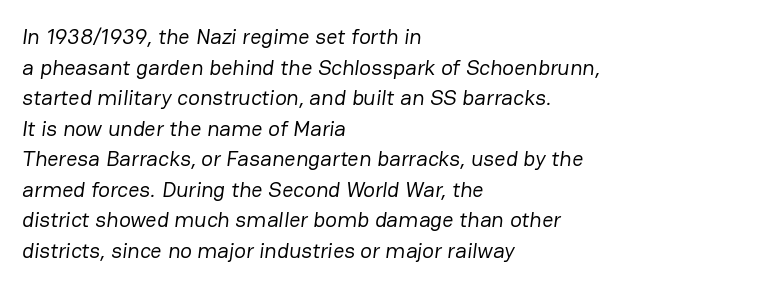
The image shows 22 px text type; set left-aligned, normal line spacing (1.39x), normal letter spacing, not underlined.
